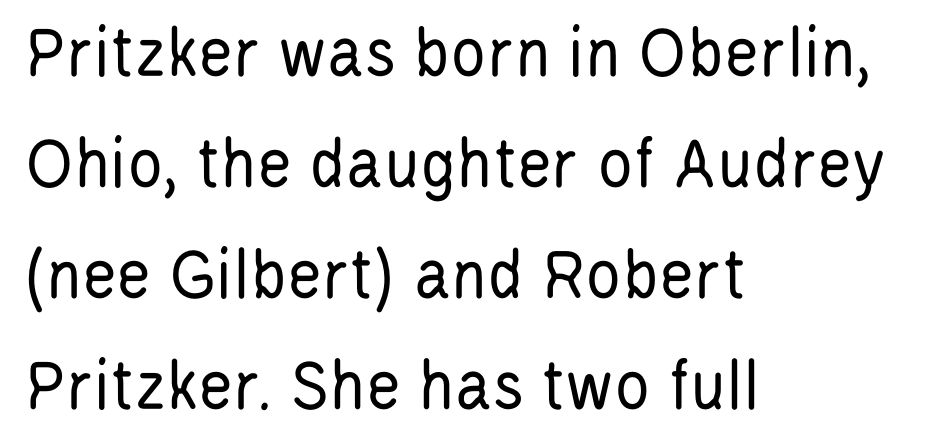
Q: Is the text bold? A: No.
Q: Is the text italic (slanted)? A: No, it is upright.
Q: Is the typeface a serif or a sans-serif typeface? A: Sans-serif.
Q: Is the text underlined? A: No.
Q: How is the paragraph aligned? A: Left-aligned.
Q: Is the spacing between letters normal or unusually wide? A: Normal.
Q: Is the spacing between lines tight, normal or loose? A: Normal.
Q: Width (condensed, normal, or wide)? A: Condensed.
Q: Stroke contrast? A: Low.
Q: x-height? A: Large.
Q: Monospaced? A: No.
